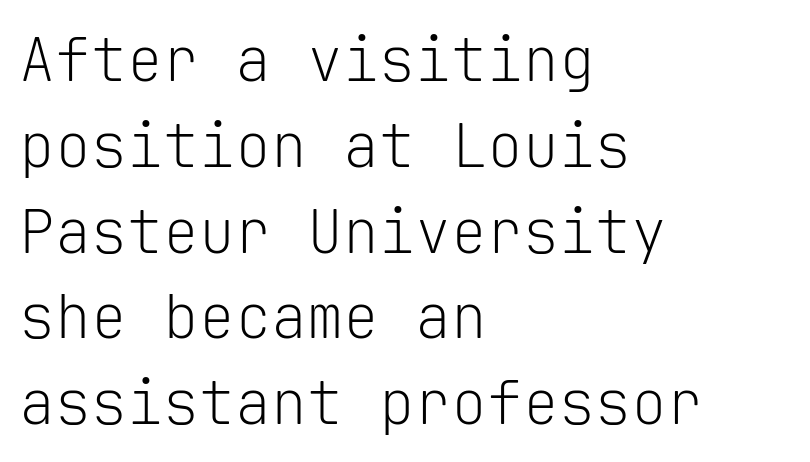
Q: Is the text bold? A: No.
Q: Is the text italic (slanted)? A: No, it is upright.
Q: Is the typeface a serif or a sans-serif typeface? A: Sans-serif.
Q: Is the text underlined? A: No.
Q: How is the paragraph aligned? A: Left-aligned.
Q: Is the spacing between letters normal or unusually wide? A: Normal.
Q: Is the spacing between lines tight, normal or loose? A: Normal.
Q: Width (condensed, normal, or wide)? A: Normal.
Q: Stroke contrast? A: Low.
Q: x-height? A: Medium.
Q: Monospaced? A: Yes.
